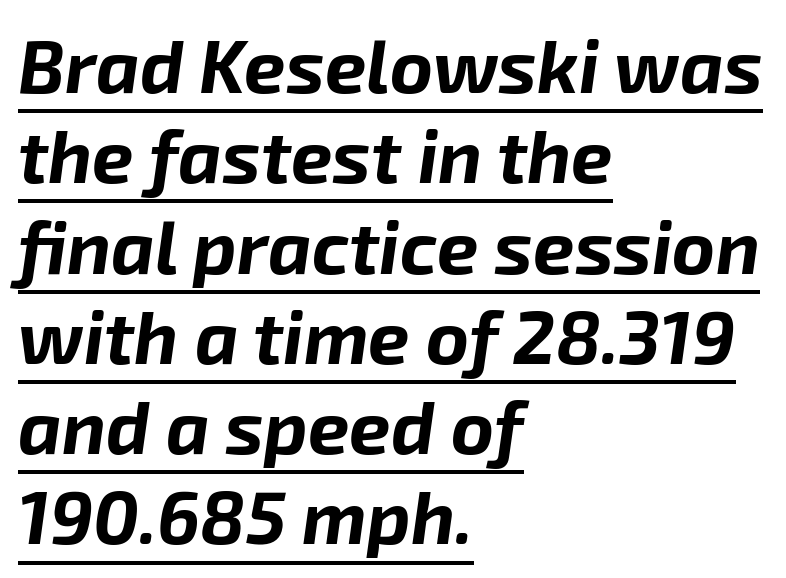
{"italic": "yes", "lean": "right", "slant_degrees": 8, "bold": "yes", "weight": "bold", "width": "normal", "stroke_contrast": "low", "x_height": "medium", "monospaced": "no", "underline": "yes", "align": "left", "line_spacing_ratio": 1.22, "letter_spacing": "normal", "letter_spacing_em": 0.0, "glyph_px": 74}
